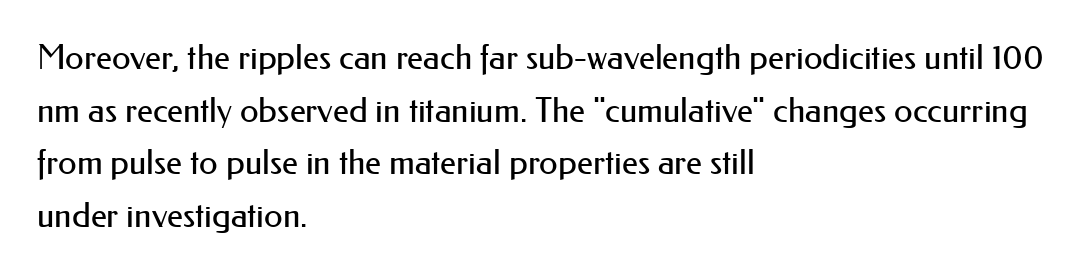
{"serif": "no", "italic": "no", "bold": "no", "weight": "regular", "width": "normal", "stroke_contrast": "medium", "x_height": "small", "monospaced": "no", "underline": "no", "align": "left", "line_spacing": "normal", "line_spacing_ratio": 1.55, "letter_spacing": "normal", "letter_spacing_em": 0.0, "glyph_px": 34}
